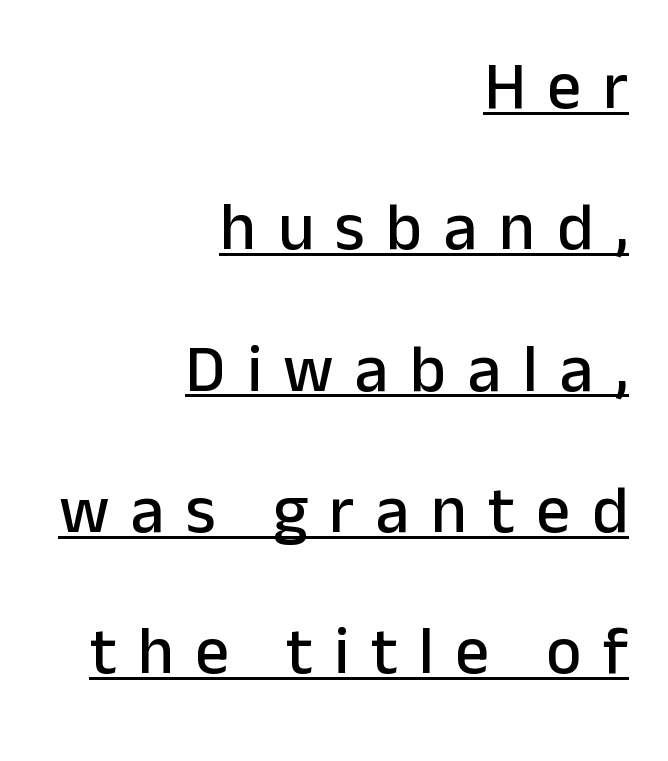
Q: Is the text italic (slanted)? A: No, it is upright.
Q: Is the typeface a serif or a sans-serif typeface? A: Sans-serif.
Q: Is the text underlined? A: Yes.
Q: How is the paragraph aligned? A: Right-aligned.
Q: Is the spacing between letters normal or unusually wide? A: Unusually wide.
Q: Is the spacing between lines tight, normal or loose? A: Loose.
Q: Width (condensed, normal, or wide)? A: Normal.
Q: Stroke contrast? A: Low.
Q: x-height? A: Medium.
Q: Monospaced? A: No.
